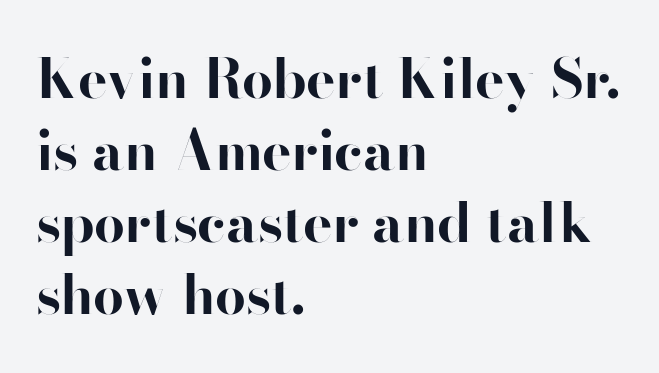
Q: Is the text bold? A: Yes.
Q: Is the text italic (slanted)? A: No, it is upright.
Q: Is the typeface a serif or a sans-serif typeface? A: Sans-serif.
Q: Is the text underlined? A: No.
Q: How is the paragraph aligned? A: Left-aligned.
Q: Is the spacing between letters normal or unusually wide? A: Normal.
Q: Is the spacing between lines tight, normal or loose? A: Normal.
Q: Width (condensed, normal, or wide)? A: Normal.
Q: Stroke contrast? A: High.
Q: x-height? A: Small.
Q: Monospaced? A: No.
